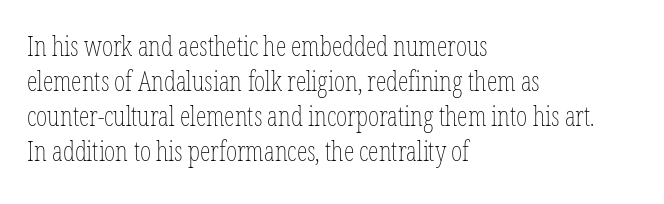
The image shows 27 px text type, upright; set left-aligned, normal line spacing (1.3x), normal letter spacing, not underlined.
